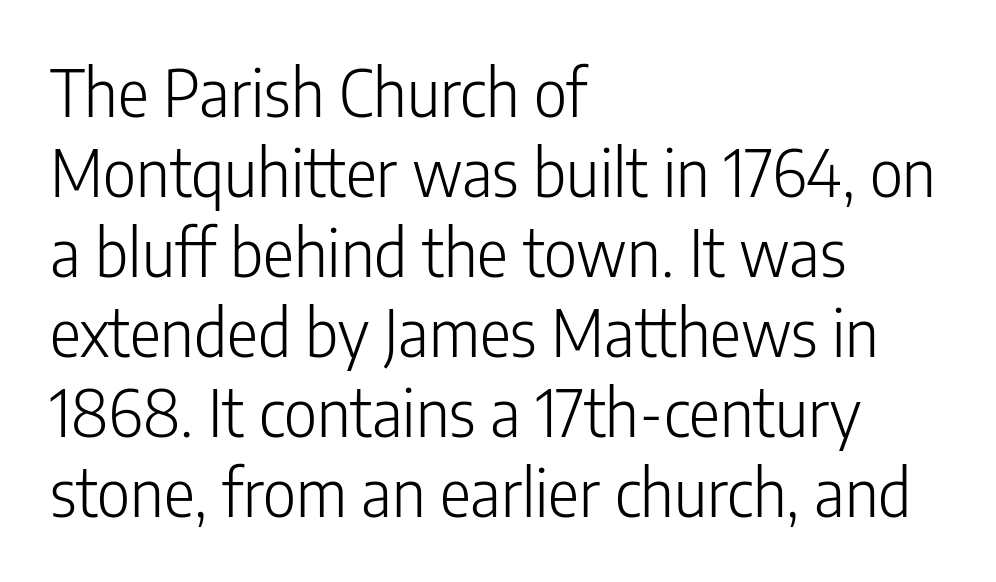
{"serif": "no", "italic": "no", "bold": "no", "weight": "light", "width": "condensed", "stroke_contrast": "low", "x_height": "medium", "monospaced": "no", "underline": "no", "align": "left", "line_spacing_ratio": 1.23, "letter_spacing": "normal", "letter_spacing_em": 0.0, "glyph_px": 65}
